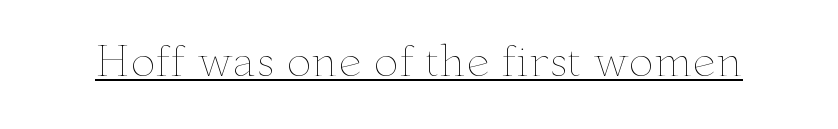
The image shows 42 px thin, wide type, upright; set normal letter spacing, underlined; low stroke contrast and a small x-height.
